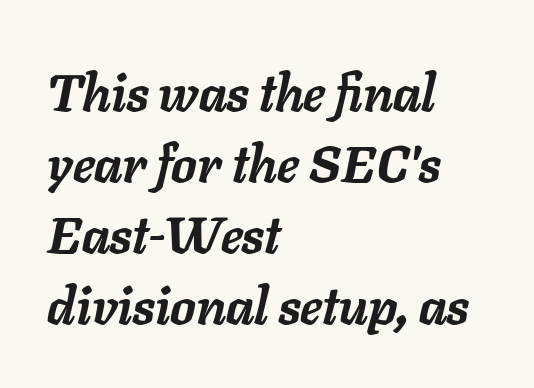
The image shows 51 px semibold type, italic (leaning right); set left-aligned, normal line spacing (1.39x), normal letter spacing, not underlined; low stroke contrast and a medium x-height.
